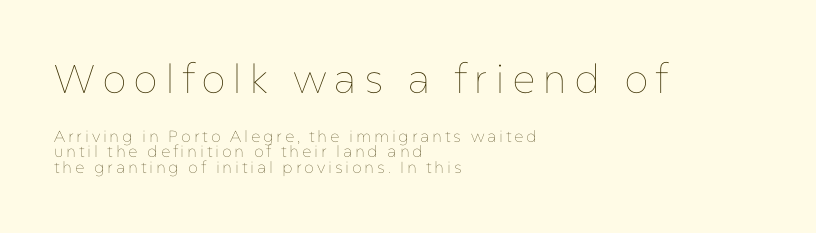
Q: Is the text bold? A: No.
Q: Is the text italic (slanted)? A: No, it is upright.
Q: Is the text underlined? A: No.
Q: How is the paragraph aligned? A: Left-aligned.
Q: Is the spacing between lines tight, normal or loose? A: Tight.
Q: Which block of text is set in a larger size, the first (top) or the second (bottom)? A: The first (top) one.
Q: Width (condensed, normal, or wide)? A: Normal.
Q: Stroke contrast? A: Low.
Q: x-height? A: Medium.
Q: Monospaced? A: No.
